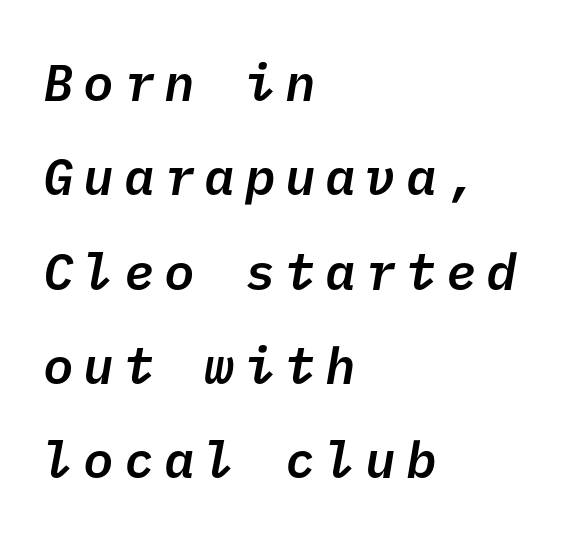
{"serif": "no", "bold": "semi", "weight": "semibold", "width": "normal", "stroke_contrast": "low", "x_height": "medium", "underline": "no", "align": "left", "line_spacing_ratio": 1.85, "glyph_px": 51}
